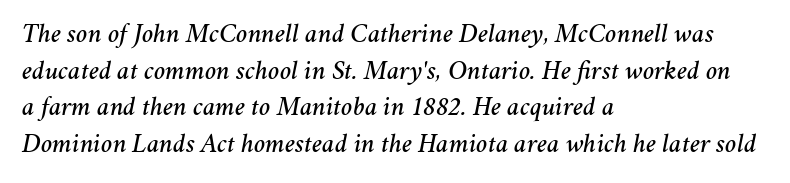
Q: Is the text italic (slanted)? A: Yes, it leans right by about 11 degrees.
Q: Is the text underlined? A: No.
Q: How is the paragraph aligned? A: Left-aligned.
Q: Is the spacing between letters normal or unusually wide? A: Normal.
Q: Is the spacing between lines tight, normal or loose? A: Normal.
